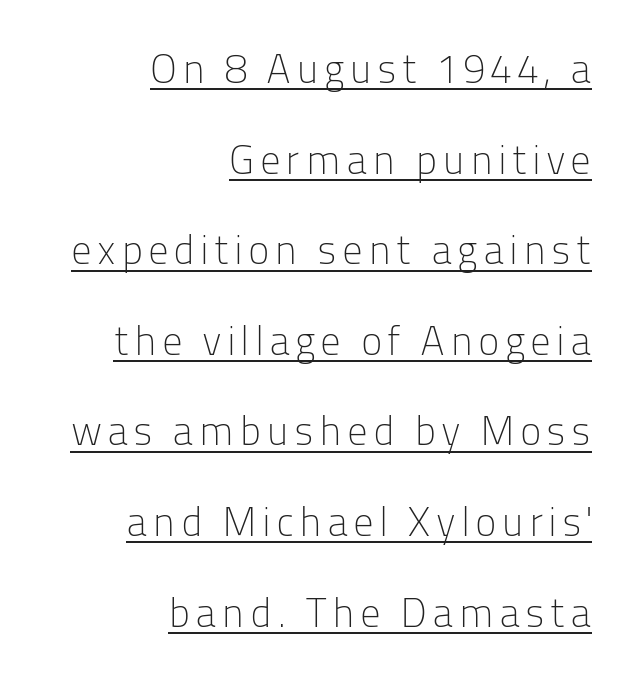
Note the varied advance widths — an 'i' is clearly narrower than an 'm'. What's the leading like? Stretched, with rows far apart. The rendering uses the underline text-decoration. The font family rendered here belongs to the sans-serif group. These lines were composed using upright roman letters.
